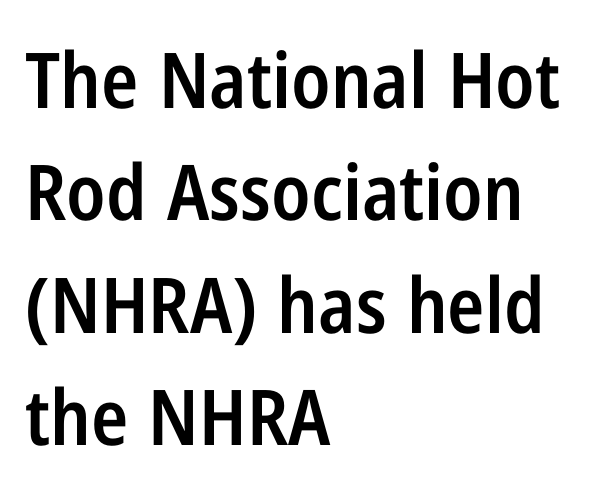
{"serif": "no", "italic": "no", "bold": "semi", "weight": "semibold", "width": "condensed", "stroke_contrast": "low", "x_height": "medium", "monospaced": "no", "underline": "no", "align": "left", "line_spacing": "normal", "line_spacing_ratio": 1.46, "letter_spacing": "normal", "letter_spacing_em": 0.0, "glyph_px": 77}
